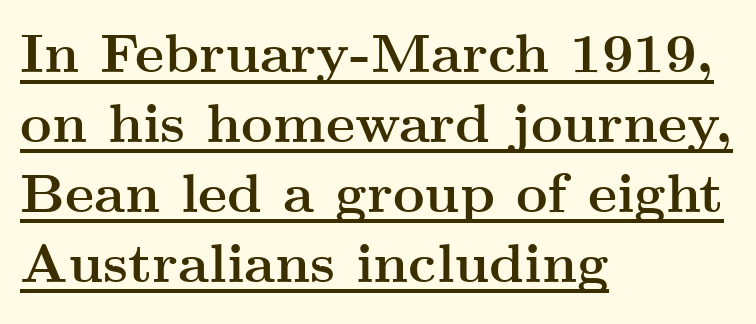
Caption: bold face, heavy strokes. These lines are composed in type with serifs. The horizontal fit of the characters is conventional and even. Spacing verdict: proportional, widths tailored to each character. Every character sits straight up, as roman type does.
